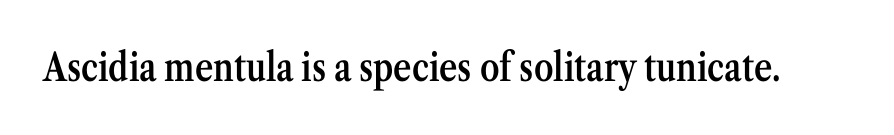
Q: Is the text bold? A: Semi-bold.
Q: Is the text italic (slanted)? A: No, it is upright.
Q: Is the typeface a serif or a sans-serif typeface? A: Serif.
Q: Is the text underlined? A: No.
Q: Is the spacing between letters normal or unusually wide? A: Normal.
Q: Width (condensed, normal, or wide)? A: Condensed.
Q: Stroke contrast? A: Medium.
Q: x-height? A: Medium.
Q: Monospaced? A: No.
